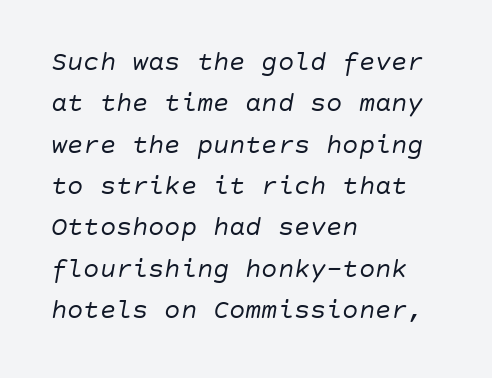
The image shows 27 px text type, italic (leaning right); set left-aligned, normal line spacing (1.53x), normal letter spacing, not underlined.
